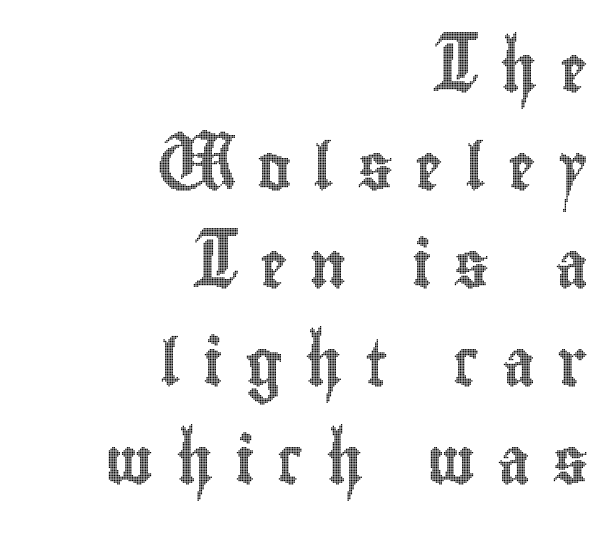
Quick note: not italic, upright. The passage shown is not underscored anywhere. Is the block centered? No — it sits flush against the right margin. Loose tracking; the words dissolve into strings of separated letters. Interline gaps are noticeably wide in this sample.
